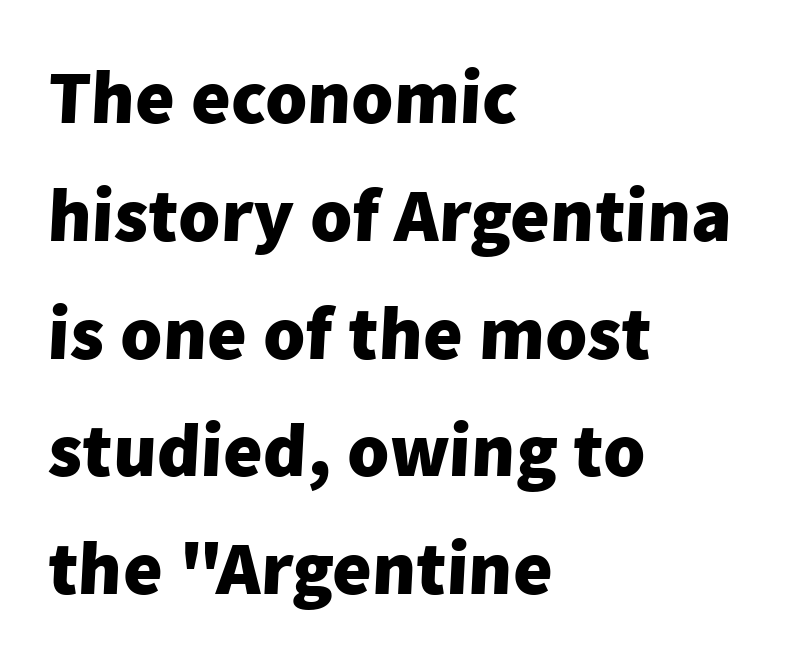
Tracking value appears to be zero — textbook default spacing. Character widths vary here, with narrow letters taking less room than wide ones. This sample keeps an unexceptional amount of space between lines. A dark, heavy texture on the line: the type is bold.
